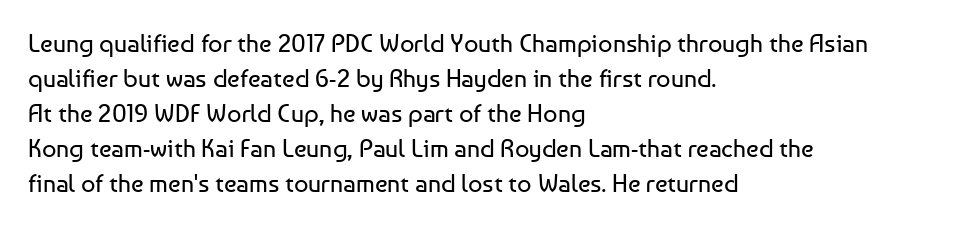
{"italic": "no", "bold": "no", "underline": "no", "align": "left", "line_spacing": "normal", "line_spacing_ratio": 1.4, "letter_spacing": "normal", "letter_spacing_em": 0.0, "glyph_px": 25}
